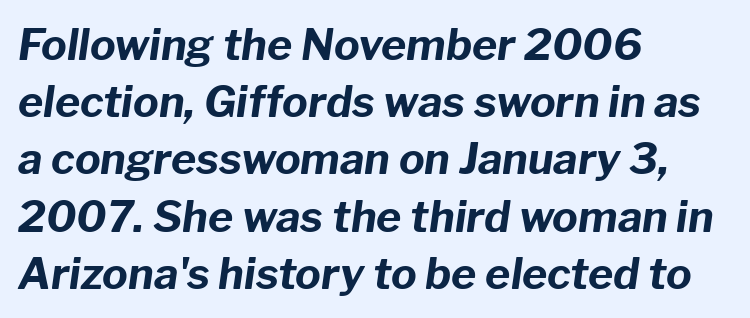
Slant detected: the letters are inclined. Note the varied advance widths — an 'i' is clearly narrower than an 'm'. The typesetter chose a ragged-right arrangement here. Successive baselines arrive at the customary interval.
